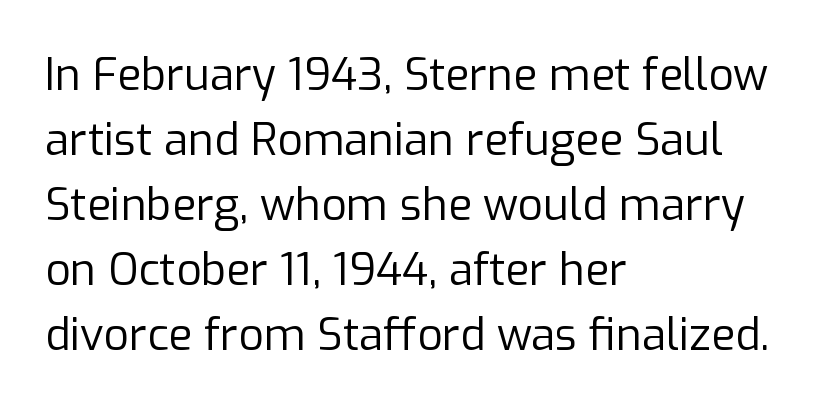
{"serif": "no", "italic": "no", "bold": "no", "weight": "regular", "width": "normal", "stroke_contrast": "low", "x_height": "medium", "monospaced": "no", "underline": "no", "align": "left", "line_spacing": "normal", "line_spacing_ratio": 1.48, "letter_spacing": "normal", "letter_spacing_em": 0.0, "glyph_px": 44}
